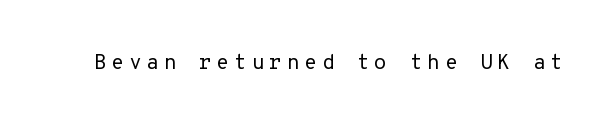
{"italic": "no", "bold": "no", "underline": "no", "letter_spacing": "wide", "letter_spacing_em": 0.22, "glyph_px": 21}
